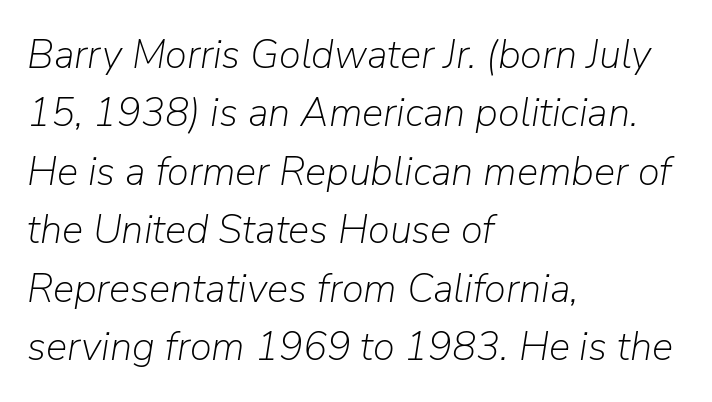
The image shows 40 px light type, italic (leaning right); set left-aligned, normal line spacing (1.46x), normal letter spacing, not underlined; low stroke contrast and a medium x-height.
